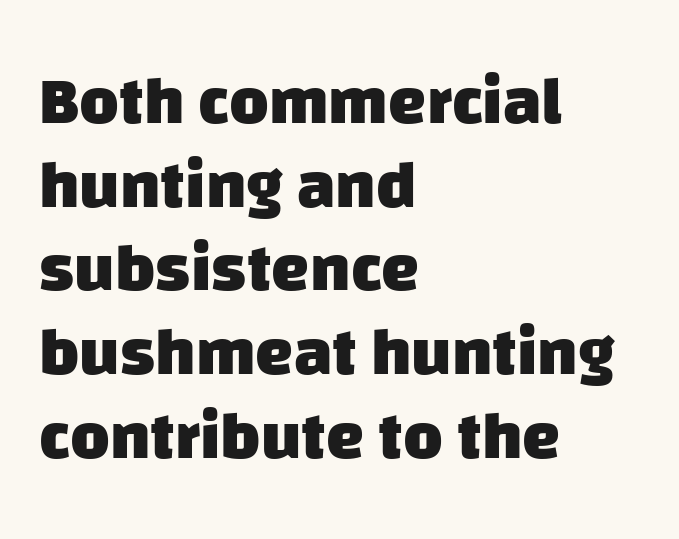
The image shows 68 px heavy sans-serif type; set left-aligned, line spacing 1.23x, normal letter spacing, not underlined; low stroke contrast and a large x-height.
